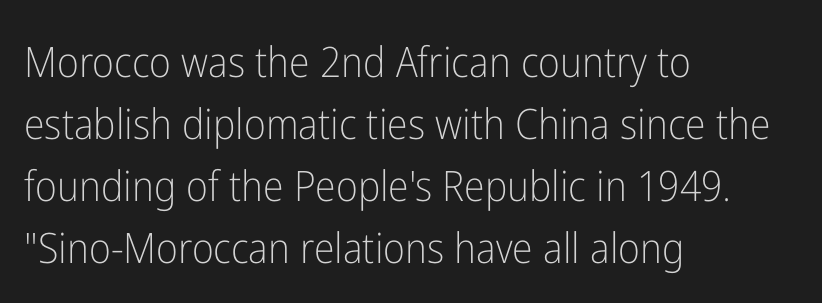
{"serif": "no", "italic": "no", "bold": "no", "weight": "light", "width": "condensed", "stroke_contrast": "low", "x_height": "medium", "monospaced": "no", "underline": "no", "align": "left", "line_spacing": "normal", "line_spacing_ratio": 1.48, "letter_spacing": "normal", "letter_spacing_em": 0.0, "glyph_px": 42}
